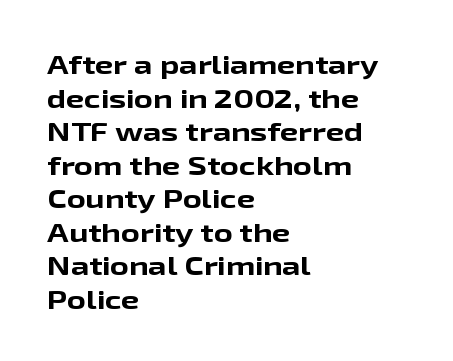
{"italic": "no", "bold": "yes", "underline": "no", "align": "left", "line_spacing": "normal", "line_spacing_ratio": 1.29, "letter_spacing": "normal", "letter_spacing_em": 0.0, "glyph_px": 26}
